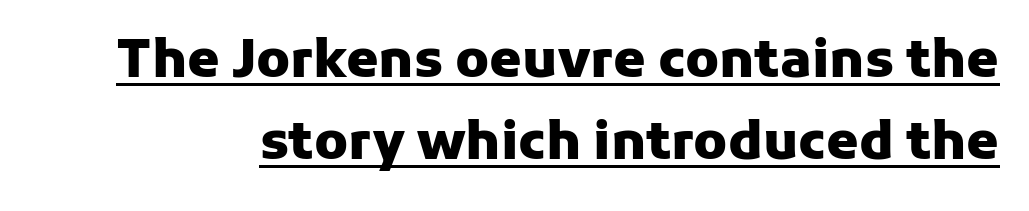
Summary of vertical rhythm: regular, with standard interline spacing. Spacing verdict: proportional, widths tailored to each character. Compared with an ordinary text face, these strokes are far heavier — a full bold. The designer went with a sans here, leaving each stem footless. In terms of letterspacing, this is plain default setting.
